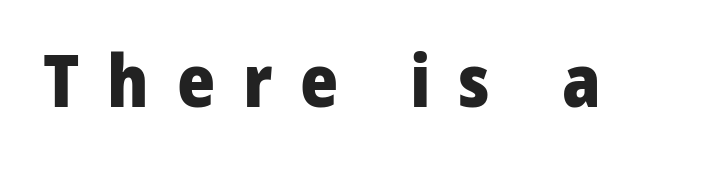
Q: Is the text bold? A: Yes.
Q: Is the text italic (slanted)? A: No, it is upright.
Q: Is the typeface a serif or a sans-serif typeface? A: Sans-serif.
Q: Is the text underlined? A: No.
Q: Is the spacing between letters normal or unusually wide? A: Unusually wide.
Q: Width (condensed, normal, or wide)? A: Normal.
Q: Stroke contrast? A: Low.
Q: x-height? A: Medium.
Q: Monospaced? A: No.
